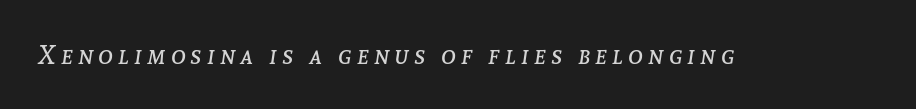
The image shows 25 px text type, italic (leaning right); set unusually wide letter spacing (+0.21 em), not underlined.
